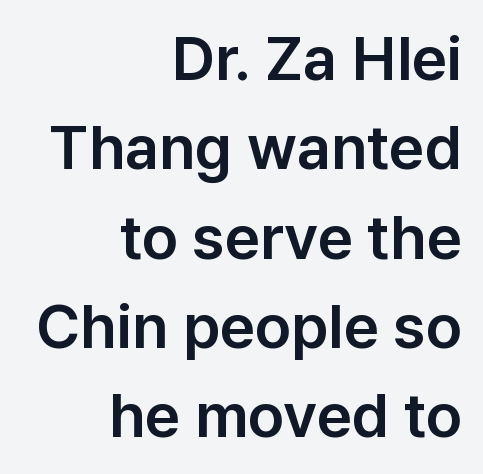
Q: Is the text italic (slanted)? A: No, it is upright.
Q: Is the typeface a serif or a sans-serif typeface? A: Sans-serif.
Q: Is the text underlined? A: No.
Q: How is the paragraph aligned? A: Right-aligned.
Q: Is the spacing between letters normal or unusually wide? A: Normal.
Q: Is the spacing between lines tight, normal or loose? A: Normal.
Q: Width (condensed, normal, or wide)? A: Normal.
Q: Stroke contrast? A: Low.
Q: x-height? A: Medium.
Q: Monospaced? A: No.
